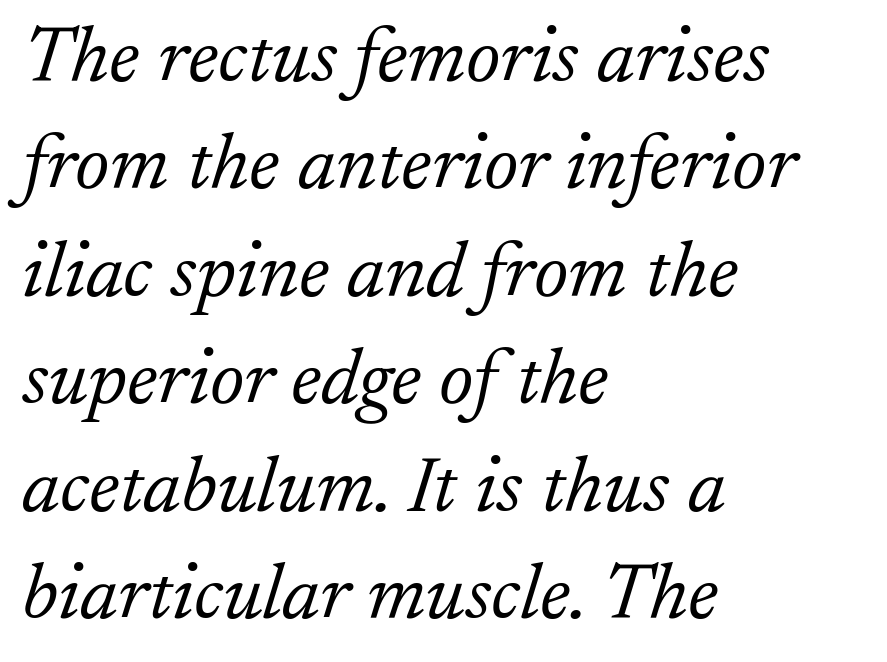
{"serif": "yes", "italic": "yes", "lean": "right", "slant_degrees": 17, "bold": "no", "weight": "light", "width": "normal", "stroke_contrast": "low", "x_height": "small", "monospaced": "no", "underline": "no", "align": "left", "line_spacing": "normal", "line_spacing_ratio": 1.36, "letter_spacing": "normal", "letter_spacing_em": 0.0, "glyph_px": 79}
